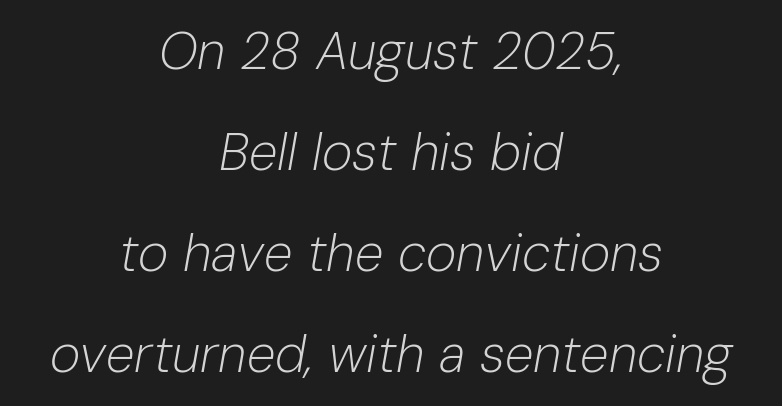
{"italic": "yes", "lean": "right", "slant_degrees": 10, "bold": "no", "weight": "light", "width": "normal", "stroke_contrast": "low", "x_height": "medium", "monospaced": "no", "underline": "no", "align": "center", "line_spacing": "loose", "line_spacing_ratio": 1.94, "letter_spacing": "normal", "letter_spacing_em": 0.0, "glyph_px": 52}
